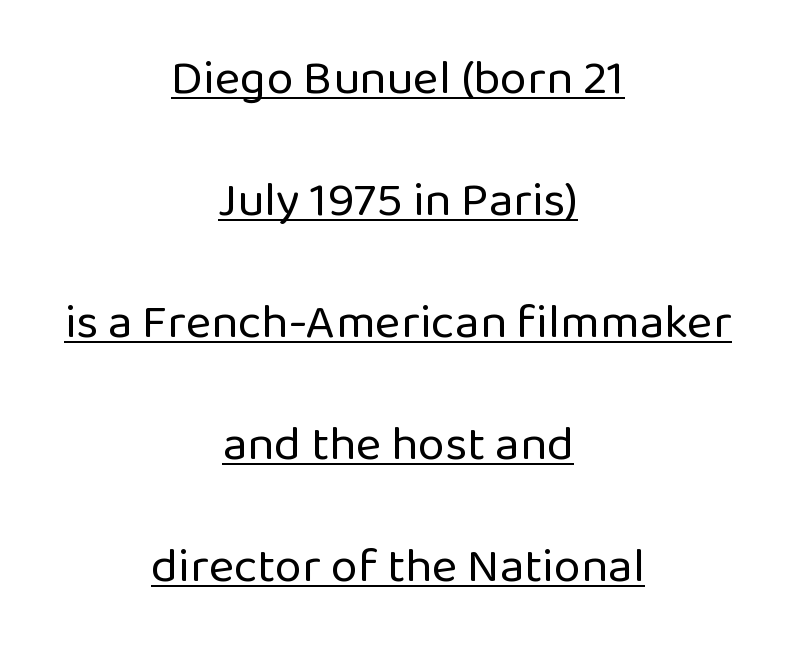
Q: Is the text bold? A: No.
Q: Is the text italic (slanted)? A: No, it is upright.
Q: Is the typeface a serif or a sans-serif typeface? A: Sans-serif.
Q: Is the text underlined? A: Yes.
Q: How is the paragraph aligned? A: Centered.
Q: Is the spacing between letters normal or unusually wide? A: Normal.
Q: Is the spacing between lines tight, normal or loose? A: Loose.
Q: Width (condensed, normal, or wide)? A: Normal.
Q: Stroke contrast? A: Low.
Q: x-height? A: Medium.
Q: Monospaced? A: No.
